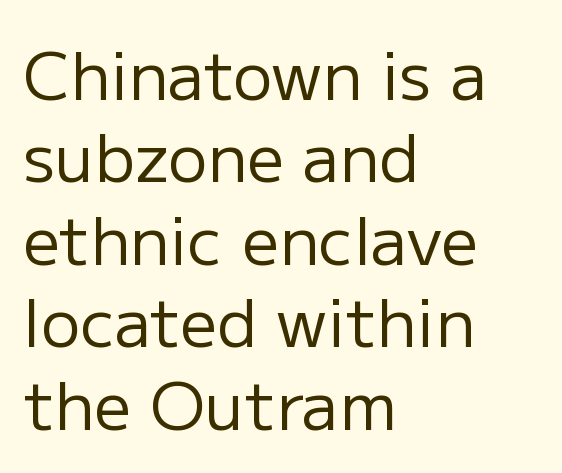
{"serif": "no", "italic": "no", "bold": "no", "weight": "regular", "width": "normal", "stroke_contrast": "low", "x_height": "medium", "monospaced": "no", "underline": "no", "align": "left", "line_spacing": "normal", "line_spacing_ratio": 1.25, "letter_spacing": "normal", "letter_spacing_em": 0.0, "glyph_px": 66}
